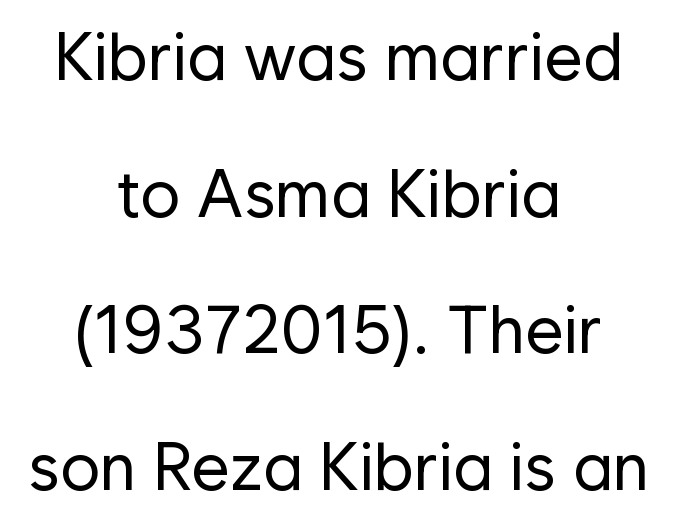
The rendering uses a large line-height, opening up the rows. Has an underline been added? It has not. Do the characters align in a grid? No, the font is proportional. Default kerning and tracking; the words read as compact shapes. Think standard paragraph weight, or any step lighter than that. These lines are composed in type without serifs.
